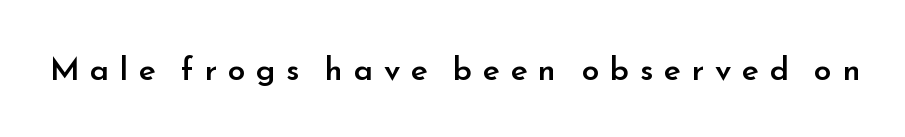
{"serif": "no", "italic": "no", "bold": "semi", "weight": "semibold", "width": "normal", "stroke_contrast": "low", "x_height": "small", "monospaced": "no", "underline": "no", "letter_spacing": "wide", "letter_spacing_em": 0.33, "glyph_px": 32}
